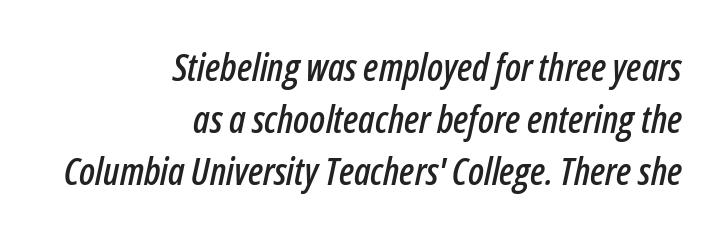
{"italic": "yes", "lean": "right", "slant_degrees": 12, "width": "condensed", "stroke_contrast": "low", "x_height": "medium", "monospaced": "no", "underline": "no", "align": "right", "line_spacing": "normal", "line_spacing_ratio": 1.37, "letter_spacing": "normal", "letter_spacing_em": 0.0, "glyph_px": 38}
